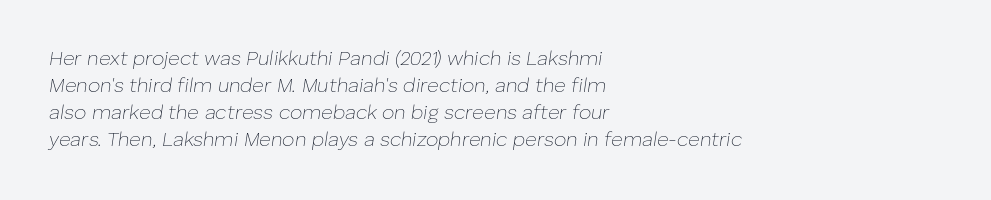
Each word holds together tightly as a unit, with standard inter-letter gaps. The strokes are not fattened; the text isn't bold. Casual observation: everything's shoved over to the left. Baseline-to-baseline distance is the conventional proportion of letter height. Honestly, there is no underline to notice here at all. The text carries the slant typical of an italic or oblique font.
